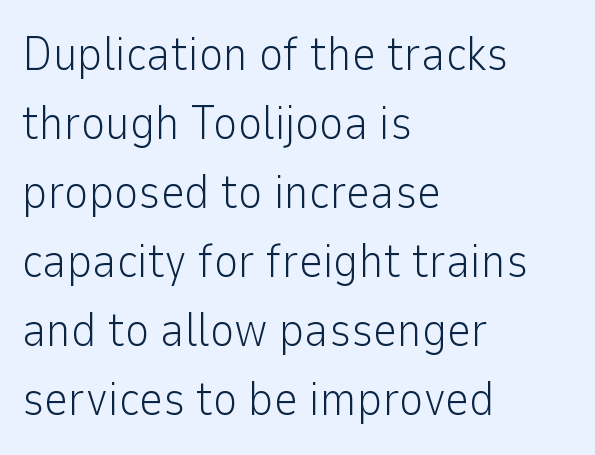
The image shows 47 px light sans-serif type, upright; set left-aligned, normal line spacing (1.47x), normal letter spacing, not underlined; low stroke contrast and a medium x-height.
